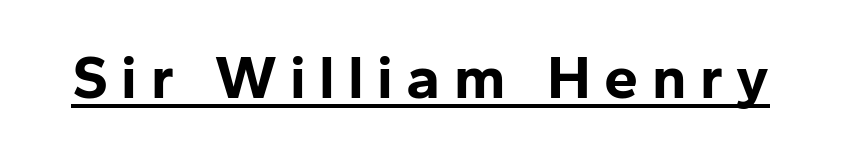
On the weight axis this lands at bold, roughly 700. Is the letter spacing exaggerated? Yes — the characters are pushed far apart. Every word sits above its own underline. It's the straight-up-and-down kind of type. Think of a printed novel: that variable character pitch is what you see here. The passage shown is typeset with a sans-serif family.
